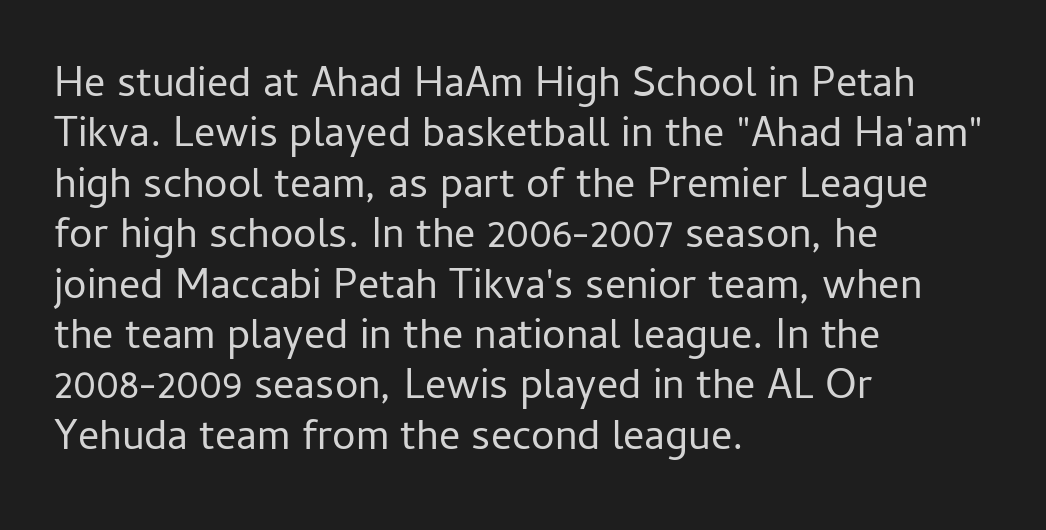
The image shows 42 px regular-weight sans-serif type, upright; set left-aligned, line spacing 1.2x, normal letter spacing, not underlined; low stroke contrast and a medium x-height.
